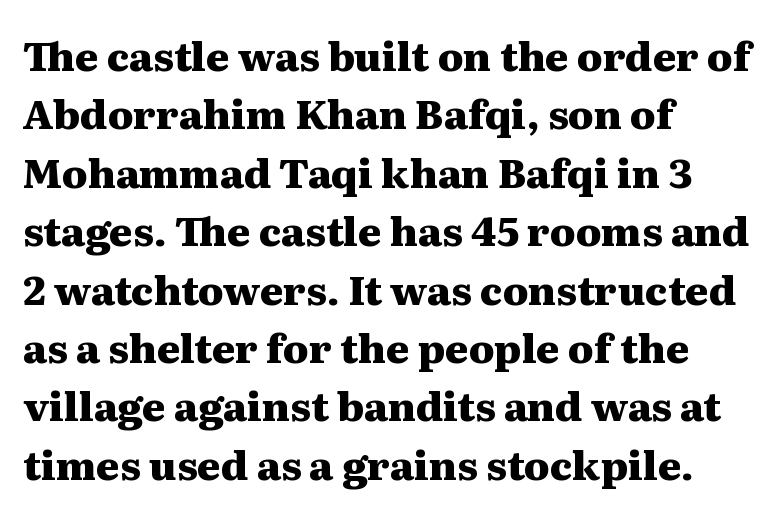
Q: Is the text bold? A: Yes.
Q: Is the text italic (slanted)? A: No, it is upright.
Q: Is the typeface a serif or a sans-serif typeface? A: Serif.
Q: Is the text underlined? A: No.
Q: How is the paragraph aligned? A: Left-aligned.
Q: Is the spacing between letters normal or unusually wide? A: Normal.
Q: Is the spacing between lines tight, normal or loose? A: Normal.
Q: Width (condensed, normal, or wide)? A: Wide.
Q: Stroke contrast? A: Medium.
Q: x-height? A: Medium.
Q: Monospaced? A: No.
